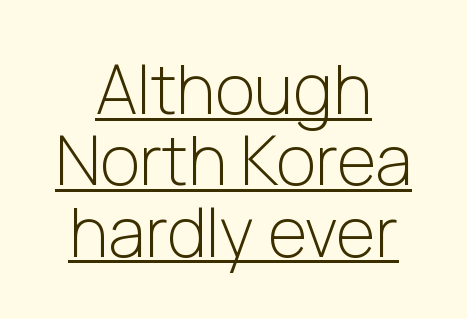
{"serif": "no", "italic": "no", "bold": "no", "weight": "light", "width": "normal", "stroke_contrast": "low", "x_height": "medium", "monospaced": "no", "underline": "yes", "align": "center", "line_spacing": "tight", "line_spacing_ratio": 1.05, "letter_spacing": "normal", "letter_spacing_em": 0.0, "glyph_px": 68}
